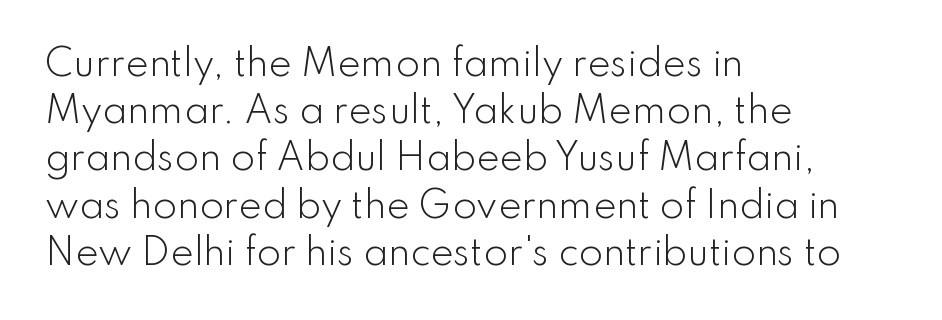
Quick note: underline off. Tall strokes in this sample are plumb rather than angled. Regular leading. The type is set solid horizontally, with unmodified tracking. The letters look calm and open, with moderate or lighter stems. Is the block centered? No — it sits flush against the left margin.
